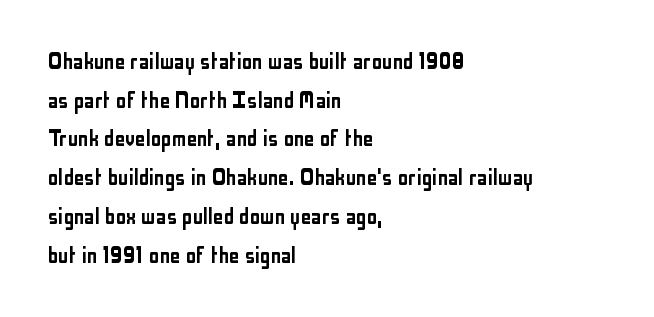
If you measured baseline to baseline, you'd find a middling distance. The line texture is even and compact thanks to regular tracking. Descender tails drop into unmarked territory. Posture: upright roman. Horizontally, the lines are justified to the leading edge only.
